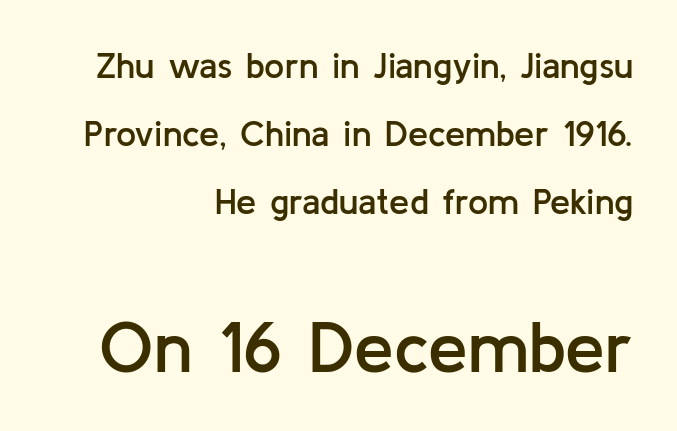
The image shows 71 px semibold sans-serif type, upright; set right-aligned, line spacing 1.89x, normal letter spacing, not underlined; the second (bottom) block is 1.97x larger; low stroke contrast and a medium x-height.
